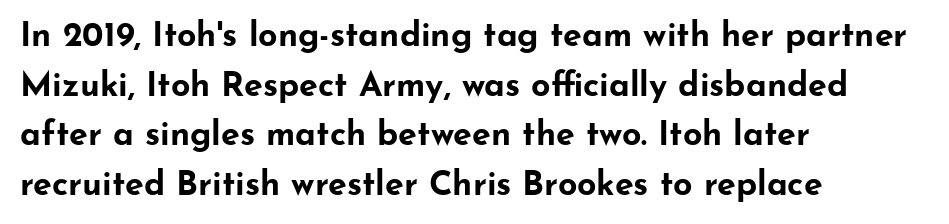
Q: Is the text bold? A: Yes.
Q: Is the text italic (slanted)? A: No, it is upright.
Q: Is the typeface a serif or a sans-serif typeface? A: Sans-serif.
Q: Is the text underlined? A: No.
Q: How is the paragraph aligned? A: Left-aligned.
Q: Is the spacing between letters normal or unusually wide? A: Normal.
Q: Is the spacing between lines tight, normal or loose? A: Normal.
Q: Width (condensed, normal, or wide)? A: Wide.
Q: Stroke contrast? A: Low.
Q: x-height? A: Small.
Q: Monospaced? A: No.
